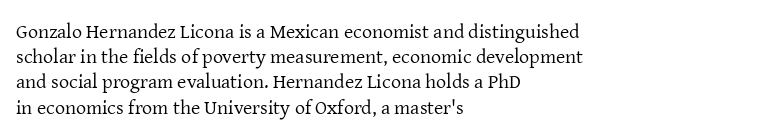
How would I describe the line gaps? Plain and ordinary. Stem width sits at or under what a default text font uses. Posture: straight, roman, zero tilt. Underlining? Definitely not there. How are the letters spaced? Ordinarily, with no added tracking. Alignment: flush left.
